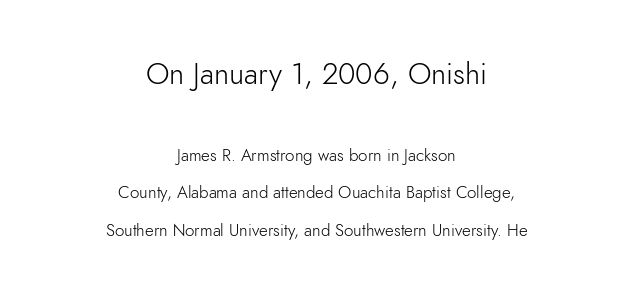
Q: Is the text bold? A: No.
Q: Is the text italic (slanted)? A: No, it is upright.
Q: Is the typeface a serif or a sans-serif typeface? A: Sans-serif.
Q: Is the text underlined? A: No.
Q: How is the paragraph aligned? A: Centered.
Q: Is the spacing between letters normal or unusually wide? A: Normal.
Q: Is the spacing between lines tight, normal or loose? A: Loose.
Q: Which block of text is set in a larger size, the first (top) or the second (bottom)? A: The first (top) one.
Q: Width (condensed, normal, or wide)? A: Normal.
Q: Stroke contrast? A: Low.
Q: x-height? A: Small.
Q: Monospaced? A: No.
